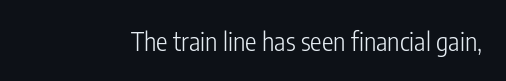
The image shows 26 px text type, upright; set normal letter spacing, not underlined.
